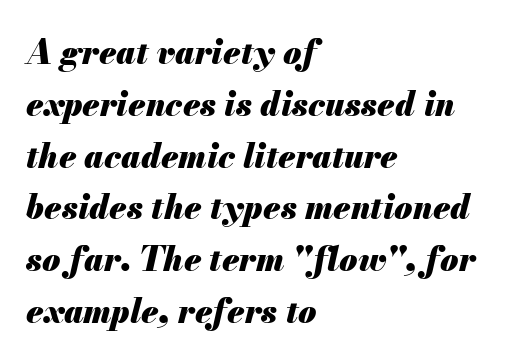
The image shows 33 px heavy type, italic (leaning right); set left-aligned, normal line spacing (1.57x), normal letter spacing, not underlined; medium stroke contrast and a small x-height.
